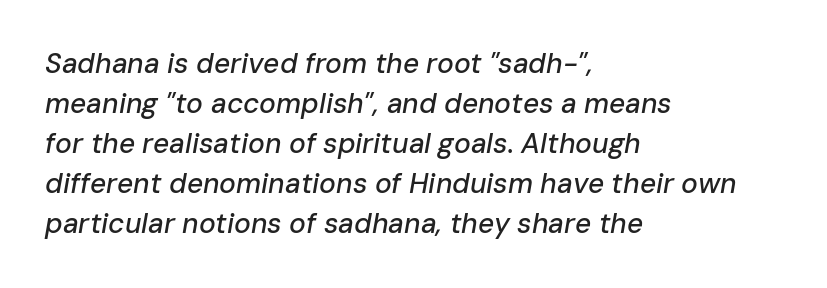
Underlining? Definitely not there. Tracking here is standard; glyphs follow each other at the usual distance. Vertical spacing — default. Compared with a centered layout, this one pins lines to the left instead. Character widths vary here, with narrow letters taking less room than wide ones. The axis of the letterforms is tilted away from vertical.
